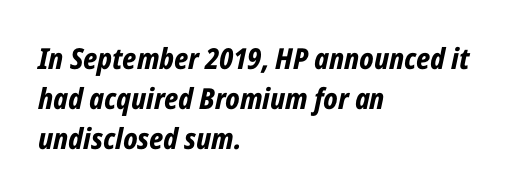
Words appear dense and cohesive because spacing is normal. Compared with a centered layout, this one pins lines to the left instead. A bare baseline throughout the passage. Is the type slanted? Yes — the strokes lean at a clear angle. Notice how descenders clear the ascenders below comfortably — that's standard leading. Stroke thickness is high; the sample reads as a true bold.
